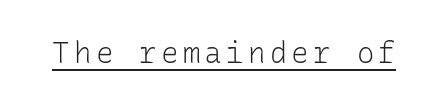
Q: Is the text bold? A: No.
Q: Is the text italic (slanted)? A: No, it is upright.
Q: Is the typeface a serif or a sans-serif typeface? A: Sans-serif.
Q: Is the text underlined? A: Yes.
Q: Width (condensed, normal, or wide)? A: Normal.
Q: Stroke contrast? A: Low.
Q: x-height? A: Medium.
Q: Monospaced? A: Yes.
